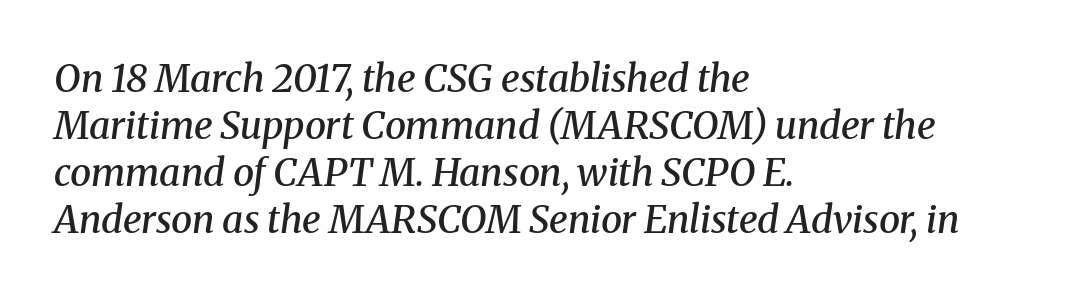
{"serif": "yes", "italic": "yes", "lean": "right", "slant_degrees": 8, "bold": "semi", "weight": "semibold", "width": "normal", "stroke_contrast": "medium", "x_height": "medium", "monospaced": "no", "underline": "no", "align": "left", "line_spacing_ratio": 1.24, "letter_spacing": "normal", "letter_spacing_em": 0.0, "glyph_px": 38}
